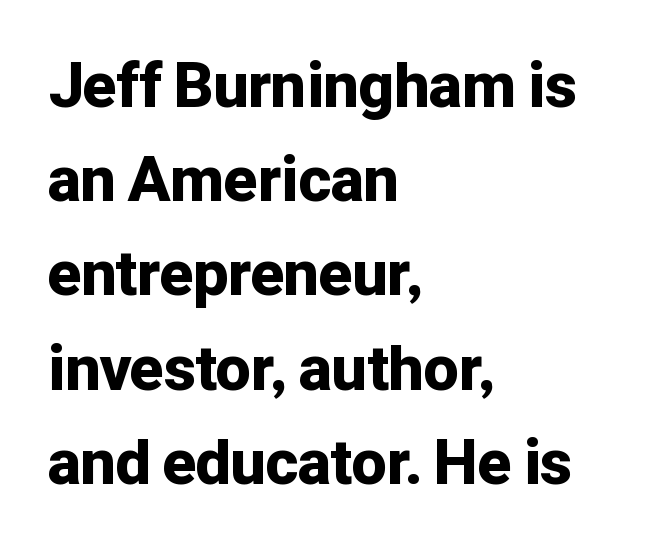
The image shows 62 px bold sans-serif type, upright; set left-aligned, normal line spacing (1.52x), normal letter spacing, not underlined; low stroke contrast and a medium x-height.
